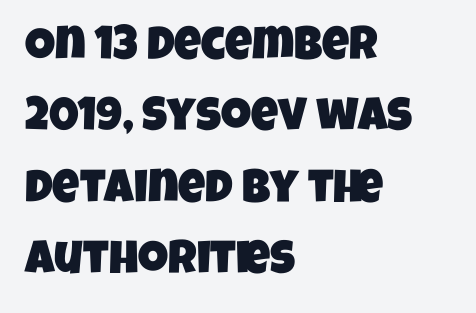
{"serif": "no", "width": "condensed", "stroke_contrast": "low", "x_height": "large", "monospaced": "no", "underline": "no", "align": "left", "line_spacing": "normal", "line_spacing_ratio": 1.52, "letter_spacing": "normal", "letter_spacing_em": 0.0, "glyph_px": 47}
